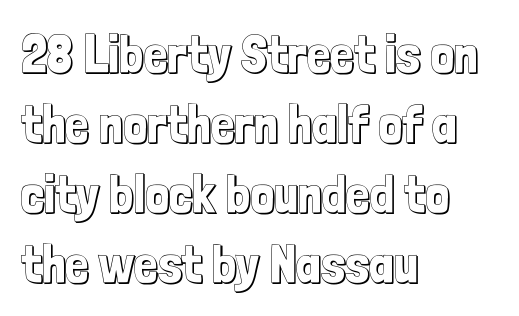
{"italic": "no", "width": "condensed", "x_height": "medium", "monospaced": "no", "underline": "no", "align": "left", "line_spacing": "normal", "line_spacing_ratio": 1.32, "letter_spacing": "normal", "letter_spacing_em": 0.0, "glyph_px": 53}
